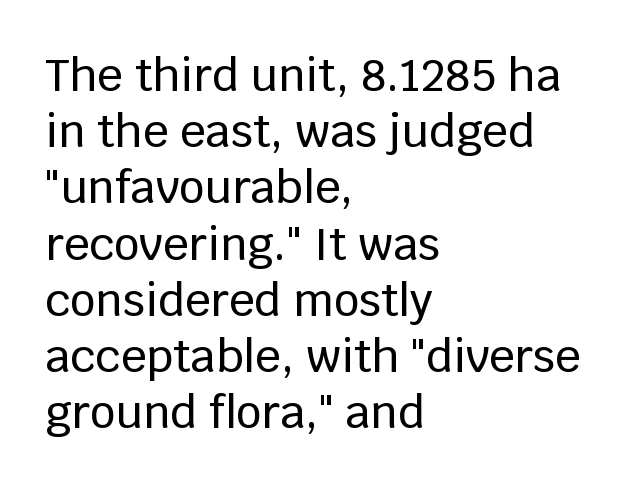
In terms of leading, this rendering sits right in the middle. A typesetter would call this zero additional tracking. Typeset ragged right — the left edge is the straight one. Ascenders rise straight up at ninety degrees. Serifs: no, the terminals of the letterforms are clean.
